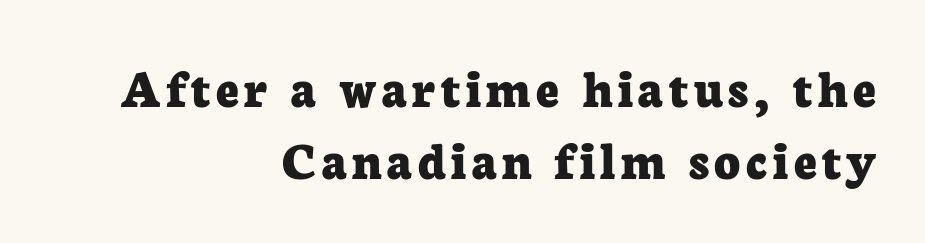
Q: Is the text bold? A: Yes.
Q: Is the text italic (slanted)? A: No, it is upright.
Q: Is the typeface a serif or a sans-serif typeface? A: Serif.
Q: Is the text underlined? A: No.
Q: How is the paragraph aligned? A: Right-aligned.
Q: Is the spacing between lines tight, normal or loose? A: Normal.
Q: Width (condensed, normal, or wide)? A: Normal.
Q: Stroke contrast? A: Low.
Q: x-height? A: Medium.
Q: Monospaced? A: No.
